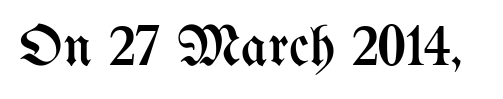
Q: Is the text bold? A: No.
Q: Is the text italic (slanted)? A: No, it is upright.
Q: Is the text underlined? A: No.
Q: Is the spacing between letters normal or unusually wide? A: Normal.
Q: Width (condensed, normal, or wide)? A: Condensed.
Q: Stroke contrast? A: Medium.
Q: x-height? A: Medium.
Q: Monospaced? A: No.
